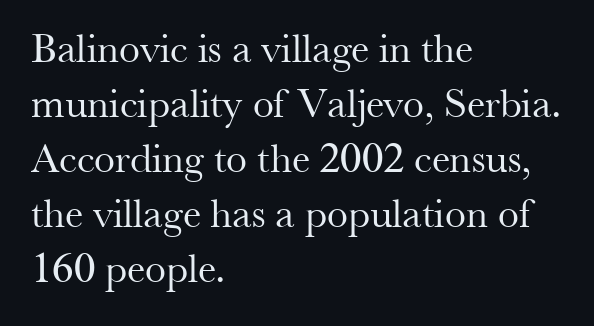
Q: Is the text bold? A: No.
Q: Is the text italic (slanted)? A: No, it is upright.
Q: Is the typeface a serif or a sans-serif typeface? A: Serif.
Q: Is the text underlined? A: No.
Q: How is the paragraph aligned? A: Left-aligned.
Q: Is the spacing between letters normal or unusually wide? A: Normal.
Q: Is the spacing between lines tight, normal or loose? A: Normal.
Q: Width (condensed, normal, or wide)? A: Normal.
Q: Stroke contrast? A: Medium.
Q: x-height? A: Small.
Q: Monospaced? A: No.
